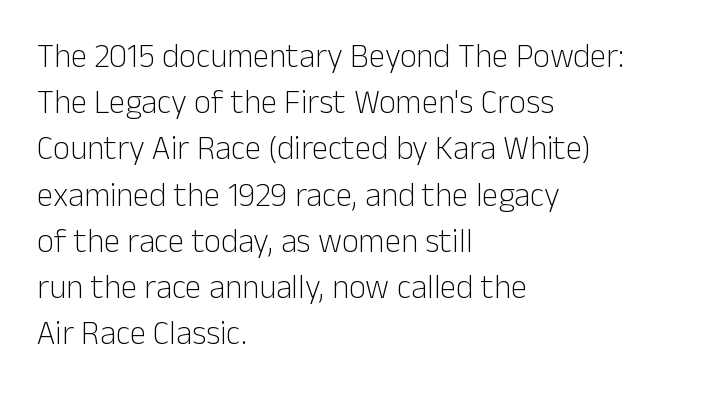
The image shows 33 px light sans-serif type, upright; set left-aligned, normal line spacing (1.4x), normal letter spacing, not underlined; low stroke contrast and a medium x-height.
